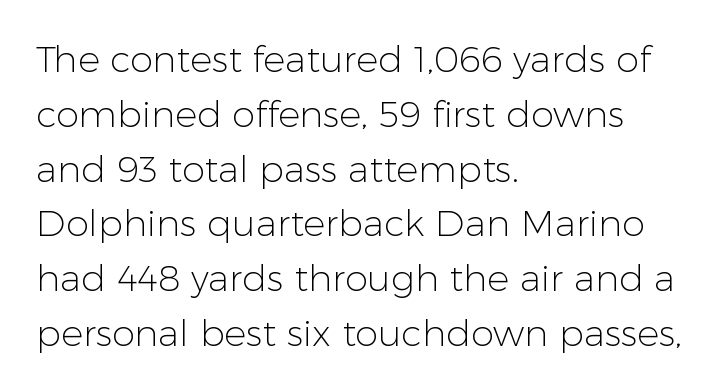
The face used here is proportionally spaced, like ordinary book or web type. Stem width sits at or under what a default text font uses. The passage is arranged the way most books set body copy — flush left. To sum up the face: it is a sans, with no serifs. Glance below the letters and you will spot only blank space. One glance says typical: line gaps are just what's usual.
